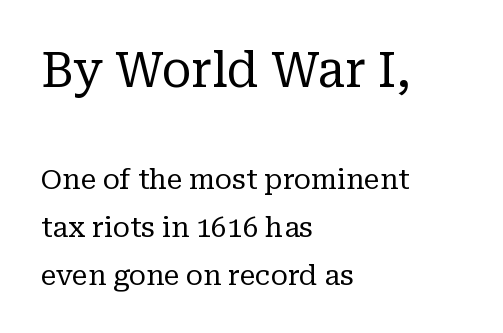
{"serif": "yes", "italic": "no", "bold": "no", "weight": "regular", "width": "normal", "stroke_contrast": "low", "x_height": "medium", "monospaced": "no", "underline": "no", "align": "left", "line_spacing": "normal", "line_spacing_ratio": 1.7, "letter_spacing": "normal", "letter_spacing_em": 0.0, "larger_block": "first", "size_ratio": 1.75, "glyph_px": 49}
